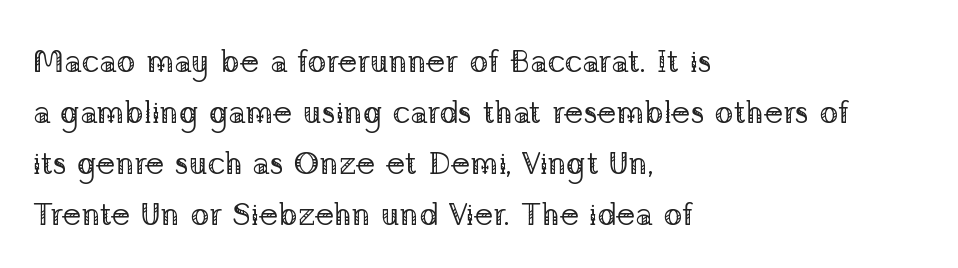
The image shows 32 px regular-weight serif type, upright; set left-aligned, normal line spacing (1.59x), normal letter spacing, not underlined; low stroke contrast and a medium x-height.
